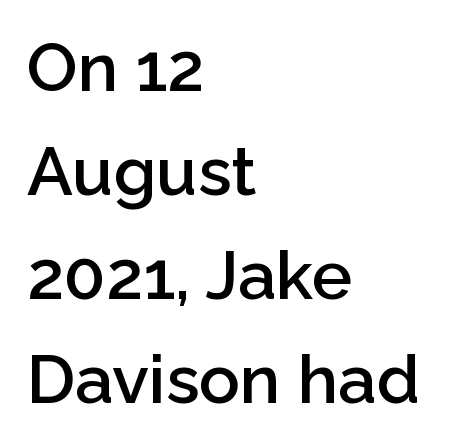
The image shows 68 px semibold sans-serif type, upright; set left-aligned, normal line spacing (1.53x), normal letter spacing, not underlined; low stroke contrast and a medium x-height.
